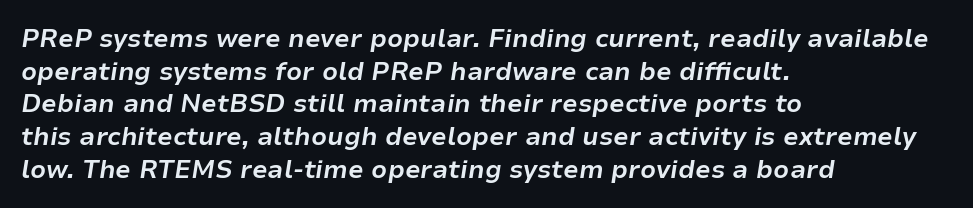
The image shows 25 px bold type, italic (leaning right); set left-aligned, normal line spacing (1.31x), normal letter spacing, not underlined.
